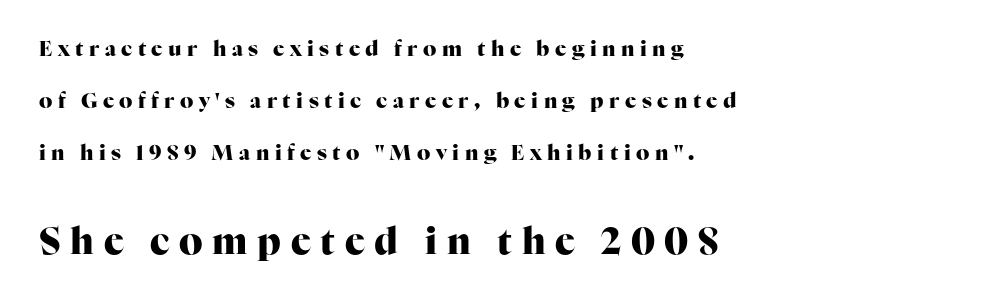
The image shows 37 px heavy serif type, upright; set left-aligned, loose line spacing (2.47x), unusually wide letter spacing (+0.26 em), not underlined; the second (bottom) block is 1.76x larger; high stroke contrast and a medium x-height.
